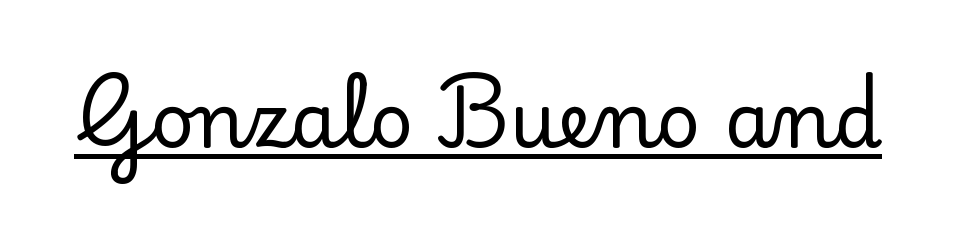
Spacing verdict: proportional, widths tailored to each character. Compared with undecorated copy, this sample adds a rule below the words. Caption: standard tracking, unaltered. The glyphs in this specimen are seriffed. This is roman type, the default non-slanted kind.
